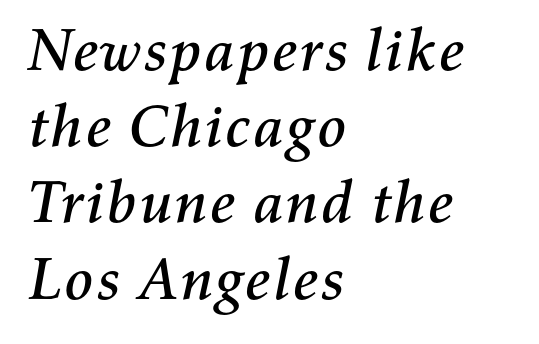
This rendering uses left alignment, leaving the right contour irregular. The space beneath each line is pristine and unruled. Italic: yes, the glyphs are oblique. Honestly, the row spacing looks completely unremarkable. This sample uses plain, unmodified letter spacing. These lines are rendered in a variable-pitch font.
